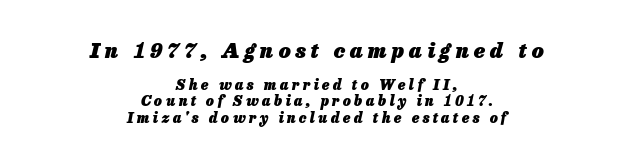
{"italic": "yes", "lean": "right", "slant_degrees": 13, "bold": "yes", "underline": "no", "align": "center", "line_spacing_ratio": 1.16, "letter_spacing": "wide", "letter_spacing_em": 0.24, "larger_block": "first", "size_ratio": 1.5, "glyph_px": 21}
